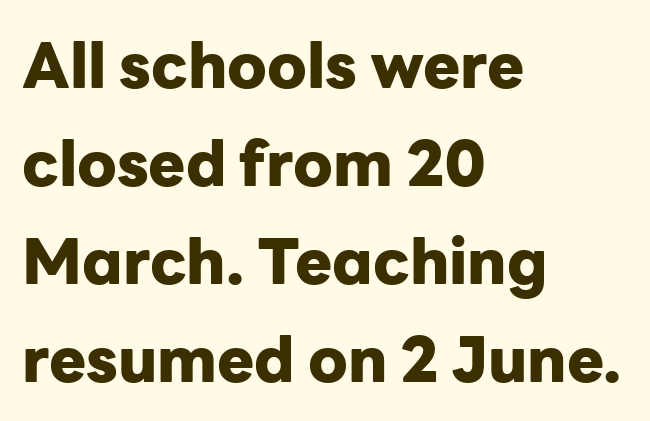
{"serif": "no", "italic": "no", "bold": "yes", "weight": "heavy", "width": "normal", "stroke_contrast": "low", "x_height": "medium", "monospaced": "no", "underline": "no", "align": "left", "line_spacing": "normal", "line_spacing_ratio": 1.58, "letter_spacing": "normal", "letter_spacing_em": 0.0, "glyph_px": 62}
